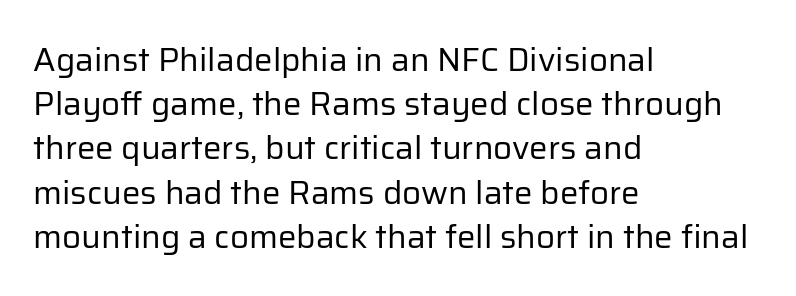
The lettering holds an erect, upright posture throughout. To sum up the face: it is a sans, with no serifs. The strokes carry an ordinary text weight at most. Clear beneath every line of the passage. Vertically, the passage feels balanced, rows spaced as you'd expect.
